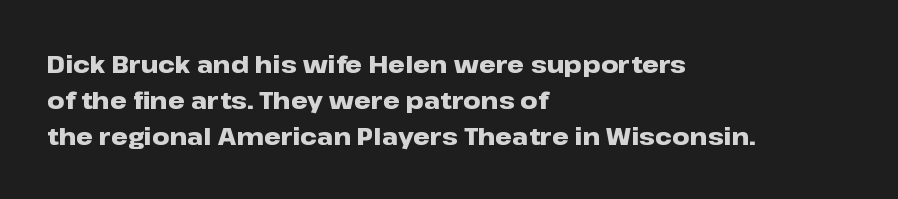
Italic: no, the glyphs are upright roman. Reading down the column, the eye jumps a familiar distance to each next line. Each row of text sits above clean, open space. Chunky letters — that's bold for sure.
